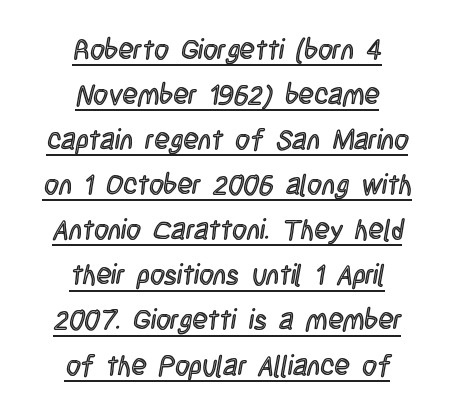
{"width": "condensed", "x_height": "large", "monospaced": "no", "underline": "yes", "align": "center", "line_spacing": "normal", "line_spacing_ratio": 1.61, "letter_spacing": "normal", "letter_spacing_em": 0.0, "glyph_px": 28}
